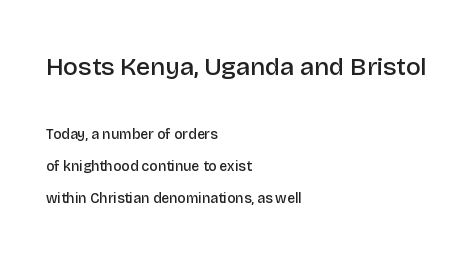
The image shows 25 px text type, upright; set left-aligned, loose line spacing (2.29x), normal letter spacing, not underlined; the first (top) block is 1.79x larger.
